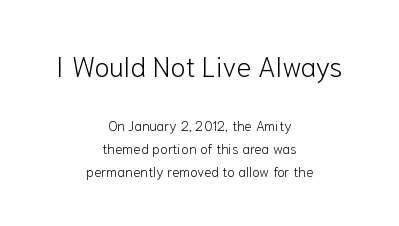
The face used here is proportionally spaced, like ordinary book or web type. Which chunk is bigger? The first one — the top block dwarfs the bottom. The designer went with a sans here, leaving each stem footless. A clean baseline with only descenders dipping below it. Notice how the passage keeps no hard edge, just a central spine. The vertical gap from one line to the next is medium.
